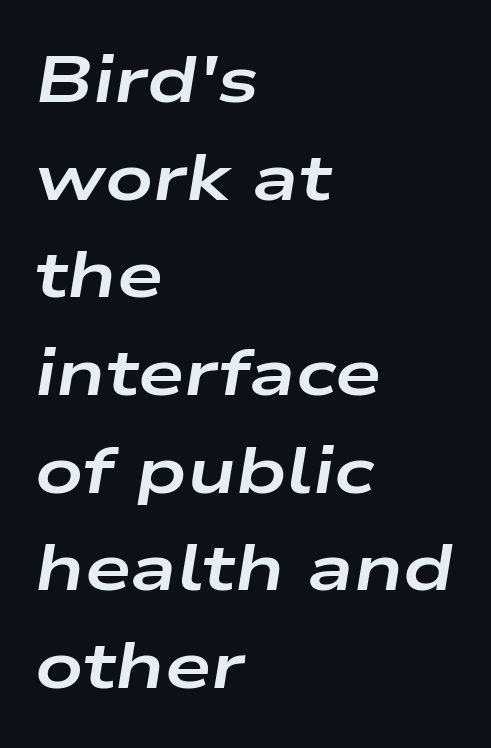
Inter-character spacing is left at the font's built-in metrics. This block has exactly the height ordinary leading produces. A typesetter would call this proportional, since set widths differ per character. Every character sits at an angle, as italics do. The paragraph has a hard left edge and a soft right edge.
